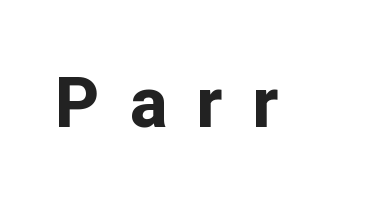
{"serif": "no", "italic": "no", "bold": "yes", "weight": "bold", "width": "normal", "stroke_contrast": "low", "x_height": "medium", "monospaced": "no", "underline": "no", "letter_spacing": "wide", "letter_spacing_em": 0.42, "glyph_px": 70}
